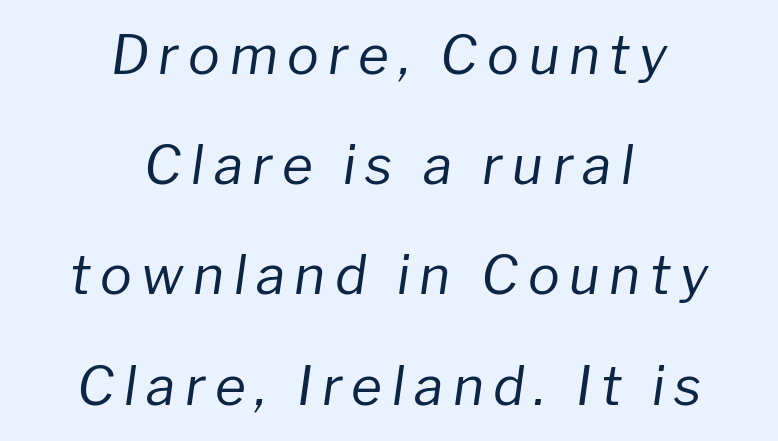
Compared with a typical body face, this is equally light or lighter still. The space beneath each line is pristine and unruled. Would a proofreader flag this as italicized? Yes. Each letter keeps its own natural width here, so spacing adapts to shape. A student would call this center alignment; a typographer would say set centered. Students, observe: this is what heavily led, spacious text looks like.
